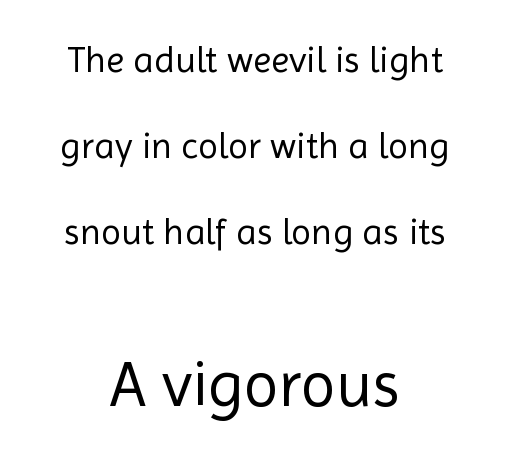
Layout note: lines centered. Block two is the big one; block one sits smaller above it. These lines keep a tight, regular rhythm from letter to letter. Unlike a traditional serif, this face leaves its strokes unadorned. Posture: upright roman.
